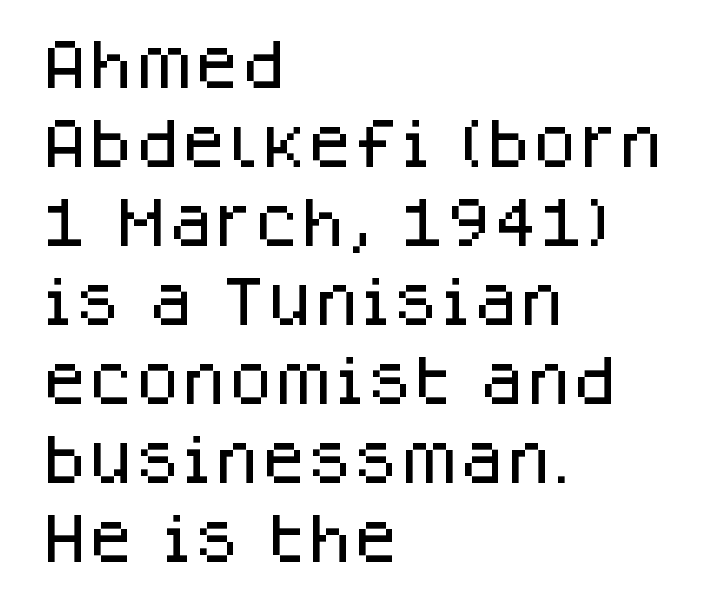
{"serif": "no", "italic": "no", "width": "normal", "stroke_contrast": "low", "x_height": "large", "monospaced": "no", "underline": "no", "align": "left", "line_spacing": "normal", "line_spacing_ratio": 1.49, "letter_spacing": "normal", "letter_spacing_em": 0.0, "glyph_px": 53}
